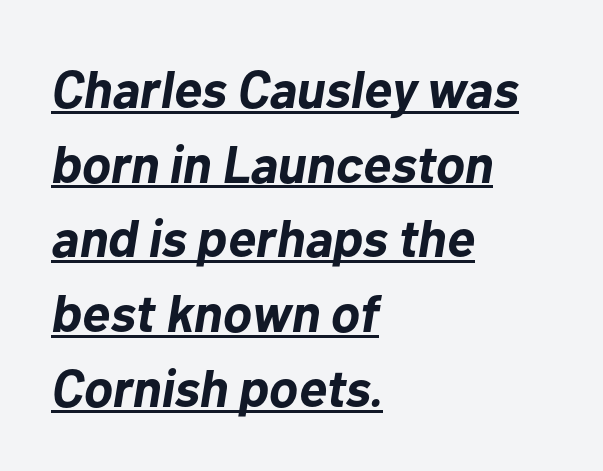
{"italic": "yes", "lean": "right", "slant_degrees": 10, "bold": "yes", "weight": "bold", "width": "normal", "stroke_contrast": "low", "x_height": "medium", "monospaced": "no", "underline": "yes", "align": "left", "line_spacing": "normal", "line_spacing_ratio": 1.41, "letter_spacing": "normal", "letter_spacing_em": 0.0, "glyph_px": 53}
